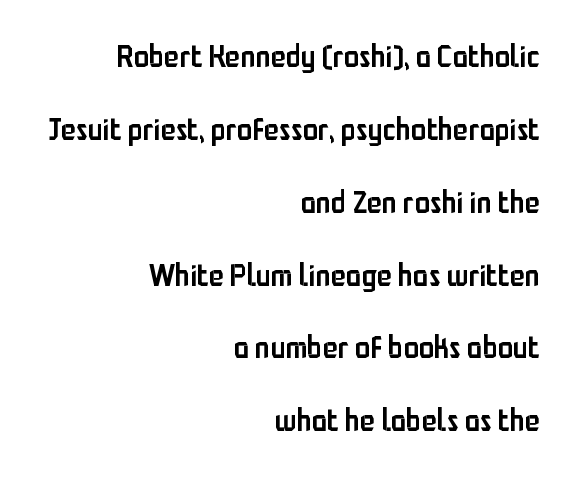
The image shows 31 px semibold, condensed sans-serif type, upright; set right-aligned, loose line spacing (2.35x), normal letter spacing, not underlined; low stroke contrast and a medium x-height.
